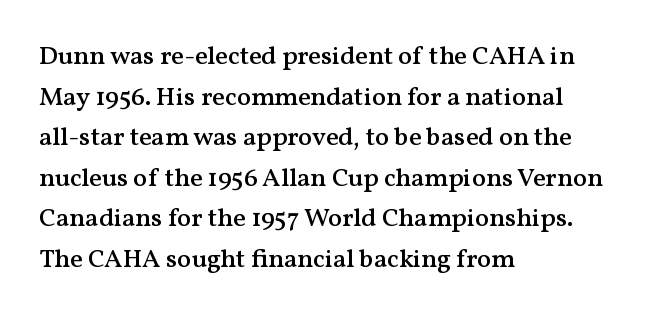
Compared with an ordinary text face, these strokes are moderately heavier — a semibold. Rendered with straight, roman letterforms. Beneath every word, the page is bare. Vertical spacing — default. What stands out about the letter spacing? Nothing — it is the standard amount.
